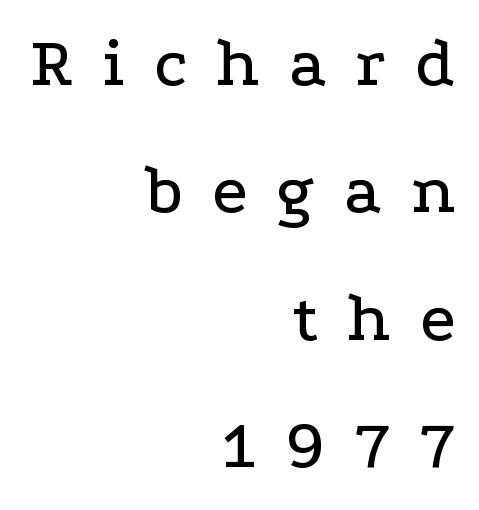
Q: Is the text italic (slanted)? A: No, it is upright.
Q: Is the typeface a serif or a sans-serif typeface? A: Serif.
Q: Is the text underlined? A: No.
Q: How is the paragraph aligned? A: Right-aligned.
Q: Is the spacing between letters normal or unusually wide? A: Unusually wide.
Q: Width (condensed, normal, or wide)? A: Wide.
Q: Stroke contrast? A: Low.
Q: x-height? A: Medium.
Q: Monospaced? A: No.
